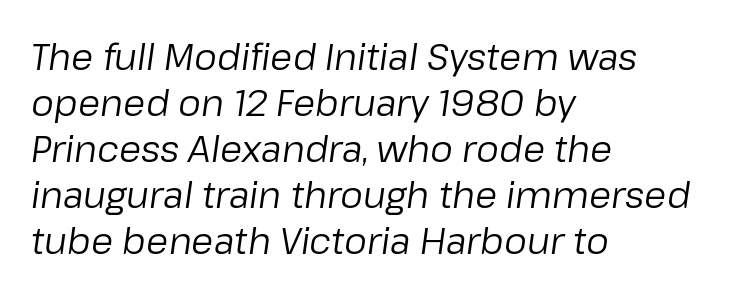
The image shows 36 px regular-weight type, italic (leaning right); set left-aligned, normal line spacing (1.28x), normal letter spacing, not underlined; low stroke contrast and a medium x-height.
